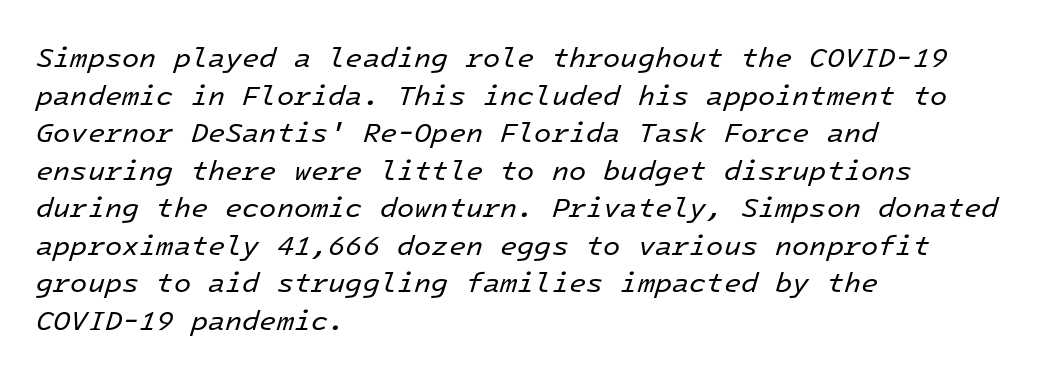
The image shows 28 px regular-weight type, italic (leaning right), monospaced; set left-aligned, normal line spacing (1.34x), normal letter spacing, not underlined; low stroke contrast and a medium x-height.
